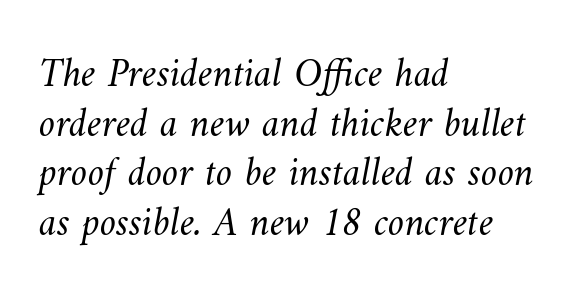
Q: Is the text bold? A: No.
Q: Is the text underlined? A: No.
Q: How is the paragraph aligned? A: Left-aligned.
Q: Is the spacing between letters normal or unusually wide? A: Normal.
Q: Width (condensed, normal, or wide)? A: Normal.
Q: Stroke contrast? A: Medium.
Q: x-height? A: Small.
Q: Monospaced? A: No.
